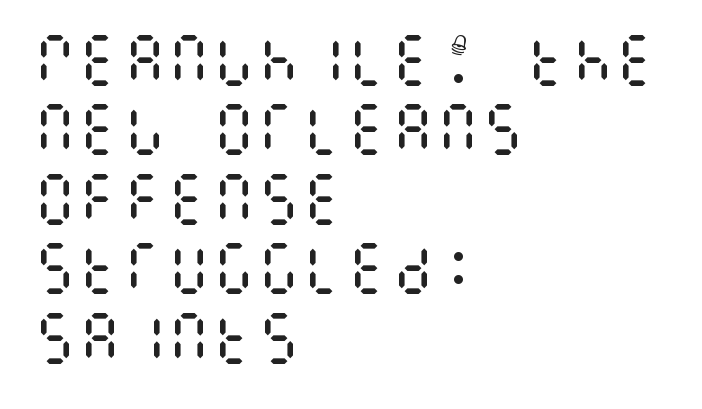
Q: Is the text bold? A: No.
Q: Is the text italic (slanted)? A: No, it is upright.
Q: Is the text underlined? A: No.
Q: How is the paragraph aligned? A: Left-aligned.
Q: Is the spacing between letters normal or unusually wide? A: Normal.
Q: Width (condensed, normal, or wide)? A: Condensed.
Q: Stroke contrast? A: Medium.
Q: x-height? A: Large.
